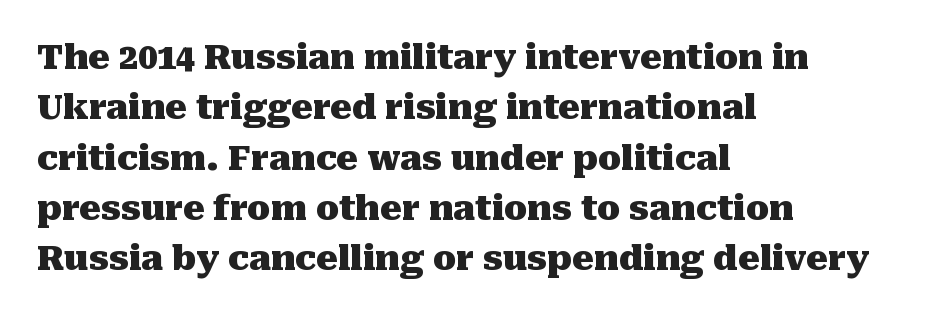
The image shows 34 px heavy serif type, upright; set left-aligned, normal line spacing (1.48x), normal letter spacing, not underlined; medium stroke contrast and a medium x-height.
